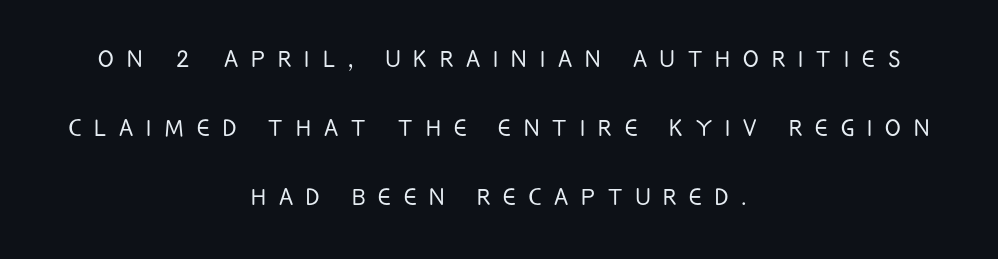
{"serif": "no", "italic": "no", "bold": "no", "weight": "light", "width": "condensed", "stroke_contrast": "low", "x_height": "large", "monospaced": "no", "underline": "no", "align": "center", "line_spacing": "loose", "line_spacing_ratio": 2.38, "letter_spacing": "wide", "letter_spacing_em": 0.45, "glyph_px": 29}
